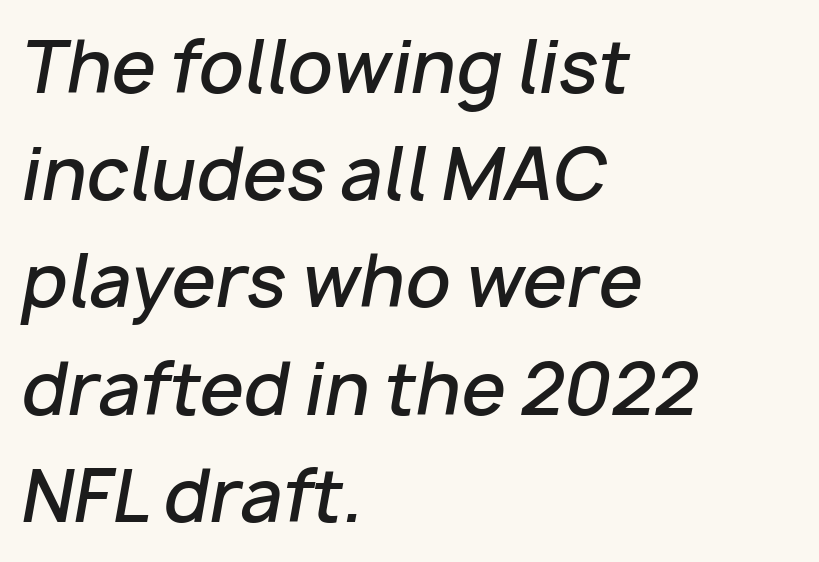
Q: Is the text bold? A: Semi-bold.
Q: Is the text italic (slanted)? A: Yes, it leans right by about 10 degrees.
Q: Is the text underlined? A: No.
Q: How is the paragraph aligned? A: Left-aligned.
Q: Is the spacing between letters normal or unusually wide? A: Normal.
Q: Is the spacing between lines tight, normal or loose? A: Normal.
Q: Width (condensed, normal, or wide)? A: Normal.
Q: Stroke contrast? A: Low.
Q: x-height? A: Medium.
Q: Monospaced? A: No.
